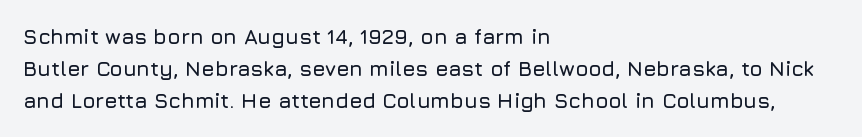
Layout note: lines flush left. The string is rendered with underlining switched off. The line texture is even and compact thanks to regular tracking. A roman cut, with each character standing at attention. The space between consecutive lines is moderate.
